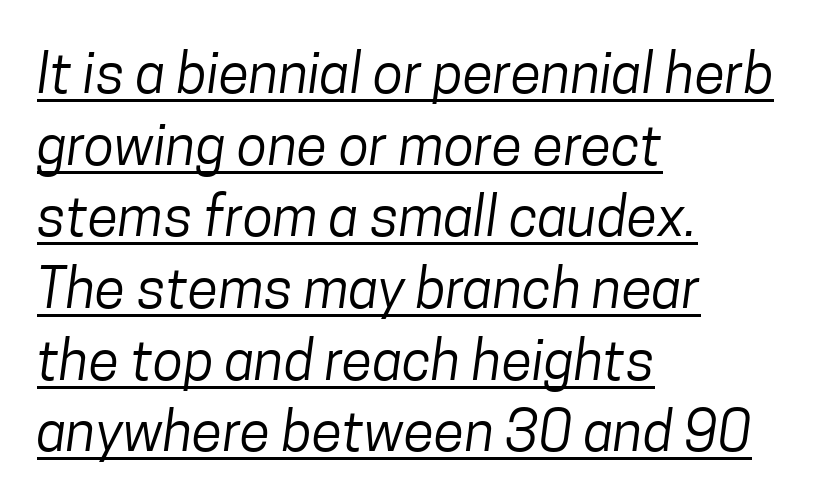
{"serif": "no", "bold": "no", "weight": "regular", "width": "condensed", "stroke_contrast": "low", "x_height": "medium", "monospaced": "no", "underline": "yes", "align": "left", "line_spacing": "normal", "line_spacing_ratio": 1.28, "letter_spacing": "normal", "letter_spacing_em": 0.0, "glyph_px": 56}
